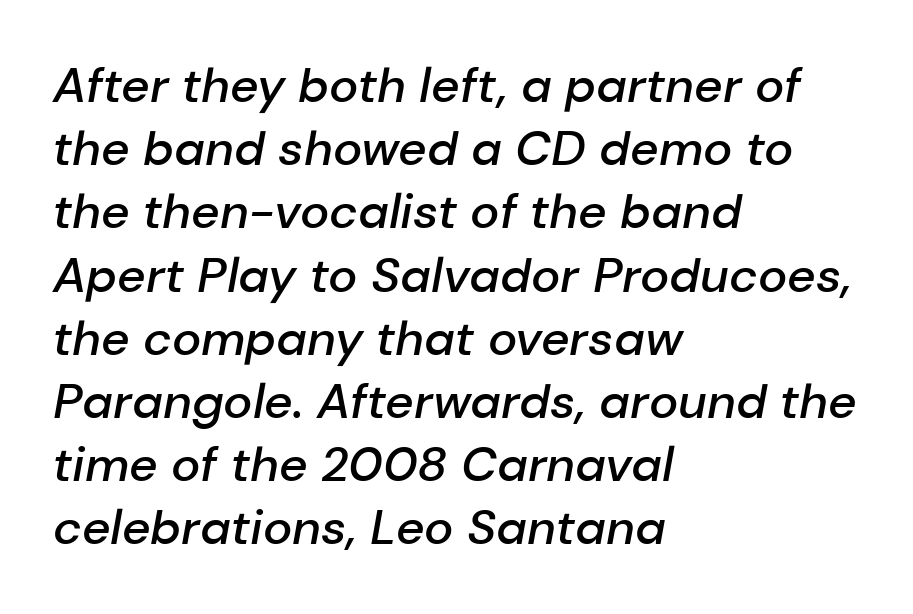
The image shows 49 px semibold type, italic (leaning right); set left-aligned, normal line spacing (1.29x), normal letter spacing, not underlined; low stroke contrast and a medium x-height.
